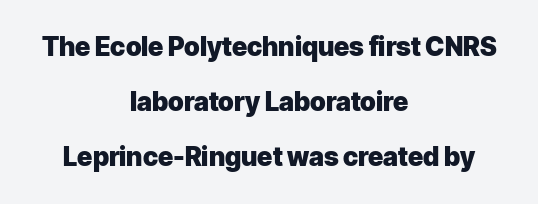
{"italic": "no", "bold": "yes", "underline": "no", "align": "center", "line_spacing": "loose", "line_spacing_ratio": 2.12, "letter_spacing": "normal", "letter_spacing_em": 0.0, "glyph_px": 26}
